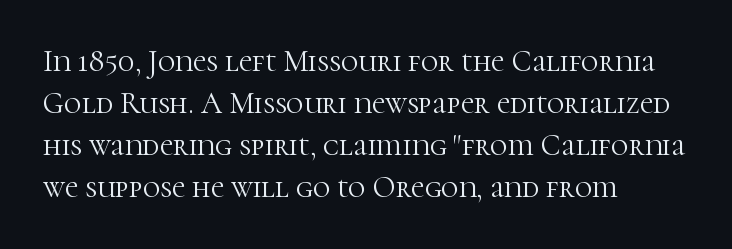
The image shows 30 px light serif type, upright; set left-aligned, normal line spacing (1.4x), normal letter spacing, not underlined; high stroke contrast and a medium x-height.
